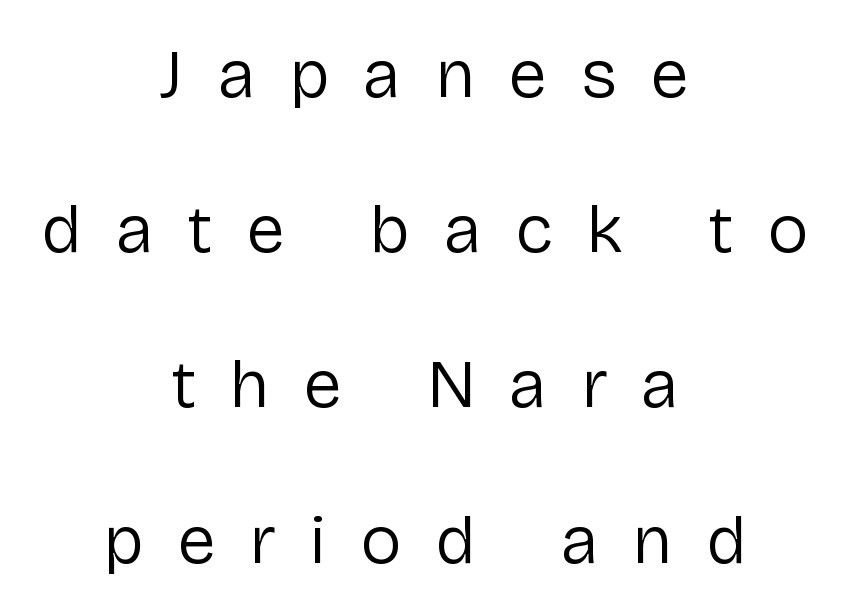
{"serif": "no", "italic": "no", "bold": "no", "weight": "regular", "width": "normal", "stroke_contrast": "low", "x_height": "medium", "monospaced": "no", "underline": "no", "align": "center", "line_spacing": "loose", "line_spacing_ratio": 2.25, "letter_spacing": "wide", "letter_spacing_em": 0.49, "glyph_px": 69}
